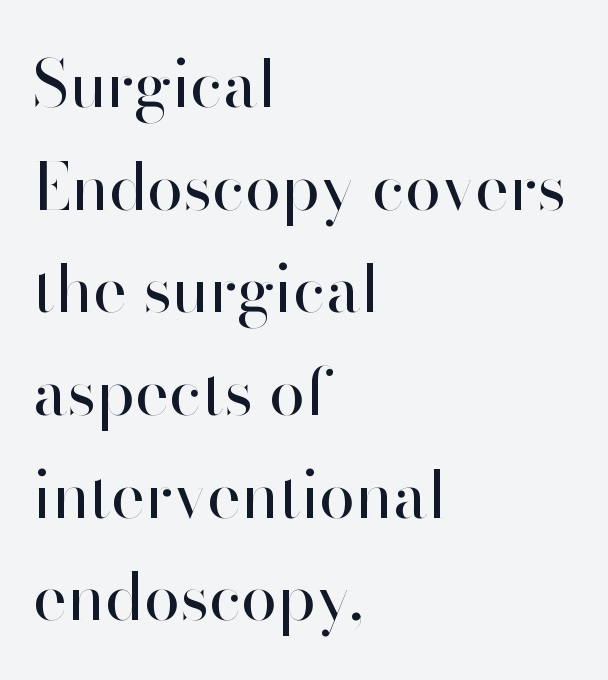
{"serif": "no", "italic": "no", "bold": "no", "weight": "regular", "width": "normal", "stroke_contrast": "high", "x_height": "small", "monospaced": "no", "underline": "no", "align": "left", "line_spacing": "normal", "line_spacing_ratio": 1.58, "letter_spacing": "normal", "letter_spacing_em": 0.0, "glyph_px": 65}
